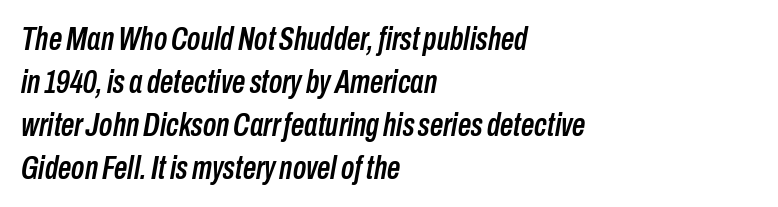
The image shows 33 px condensed type, italic (leaning right); set left-aligned, normal line spacing (1.3x), normal letter spacing, not underlined; low stroke contrast and a medium x-height.
